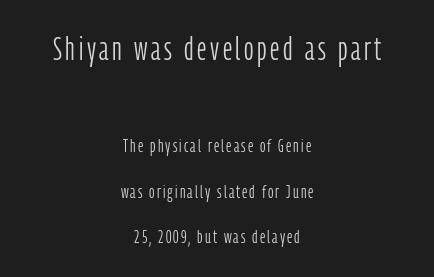
The image shows 33 px light, condensed sans-serif type, upright; set centered, loose line spacing (2.39x), not underlined; the first (top) block is 1.74x larger; low stroke contrast and a medium x-height.
